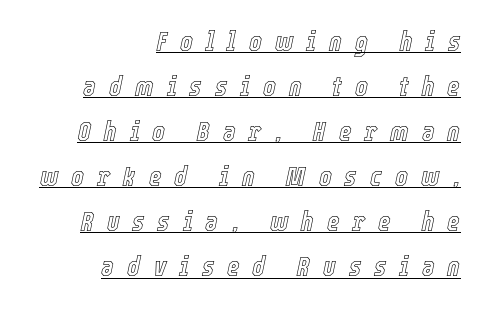
Q: Is the text italic (slanted)? A: Yes, it leans right by about 12 degrees.
Q: Is the text underlined? A: Yes.
Q: How is the paragraph aligned? A: Right-aligned.
Q: Is the spacing between letters normal or unusually wide? A: Unusually wide.
Q: Is the spacing between lines tight, normal or loose? A: Normal.
